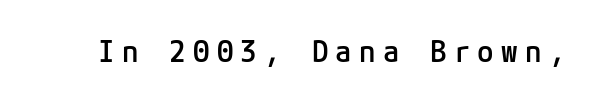
Q: Is the text bold? A: Semi-bold.
Q: Is the text italic (slanted)? A: No, it is upright.
Q: Is the typeface a serif or a sans-serif typeface? A: Sans-serif.
Q: Is the text underlined? A: No.
Q: Is the spacing between letters normal or unusually wide? A: Unusually wide.
Q: Width (condensed, normal, or wide)? A: Normal.
Q: Stroke contrast? A: Low.
Q: x-height? A: Medium.
